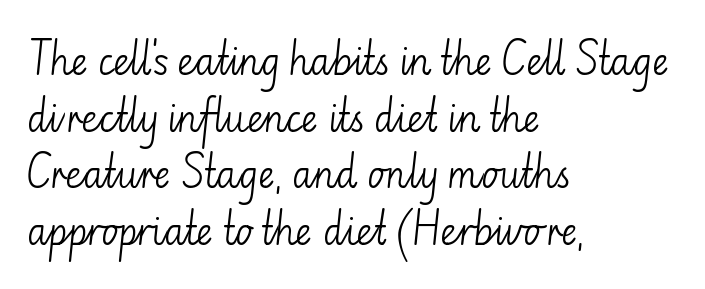
{"serif": "no", "bold": "no", "weight": "light", "width": "normal", "stroke_contrast": "low", "x_height": "small", "monospaced": "no", "underline": "no", "align": "left", "line_spacing": "normal", "line_spacing_ratio": 1.57, "letter_spacing": "normal", "letter_spacing_em": 0.0, "glyph_px": 36}
